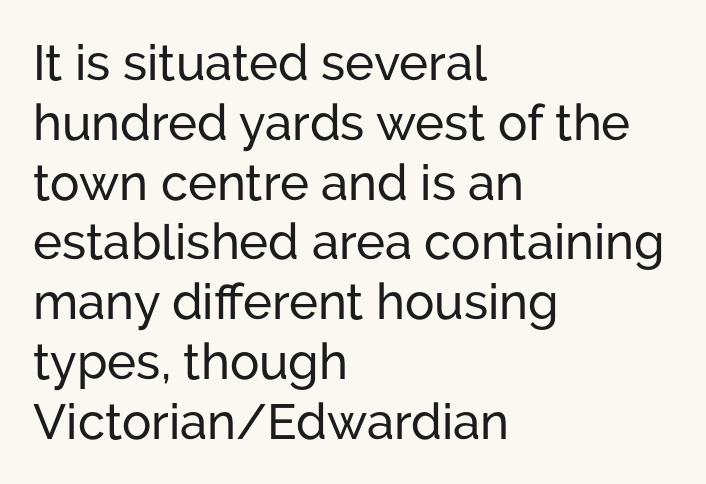
The image shows 49 px sans-serif type, upright; set left-aligned, line spacing 1.22x, normal letter spacing, not underlined; low stroke contrast and a medium x-height.
